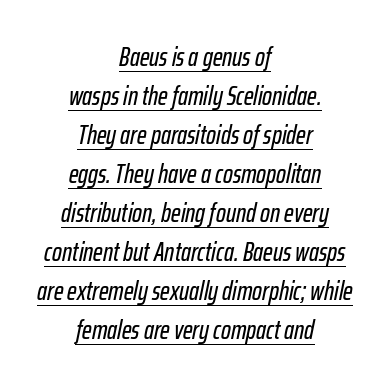
Descenders here cross a horizontal rule under the line. Slant detected: the letters are inclined. Both edges are ragged and mirror each other, which tells us the setting is centered. Spacing between characters is what you'd get straight out of the box.
